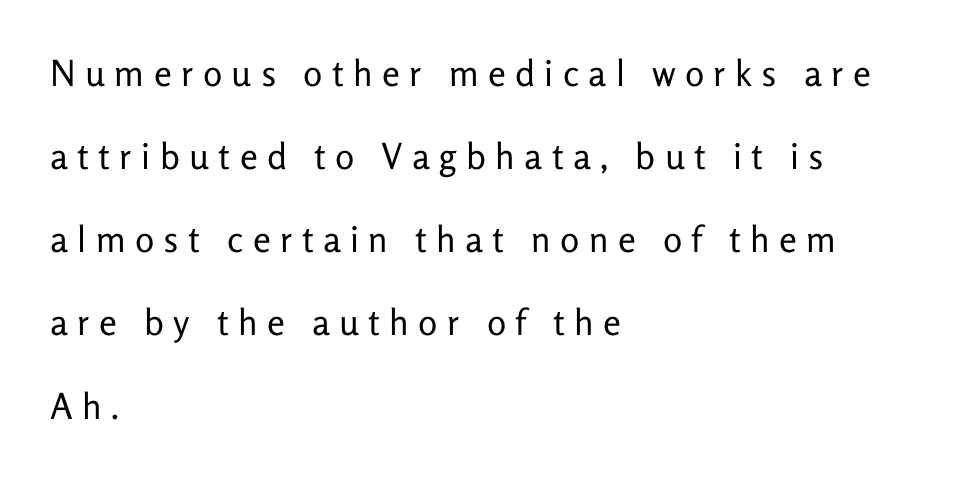
Anything drawn beneath the words? Only blank space. Do the letters lean? They stand straight. The cut favours lightness, reaching ordinary text weight at its darkest. Is this a fixed-width face? No — the glyphs have proportional, varying widths. Note: no serifs on the glyphs.
